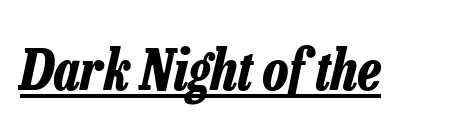
Q: Is the text bold? A: Yes.
Q: Is the text italic (slanted)? A: Yes, it leans right by about 13 degrees.
Q: Is the text underlined? A: Yes.
Q: Is the spacing between letters normal or unusually wide? A: Normal.
Q: Width (condensed, normal, or wide)? A: Condensed.
Q: Stroke contrast? A: Low.
Q: x-height? A: Medium.
Q: Monospaced? A: No.
